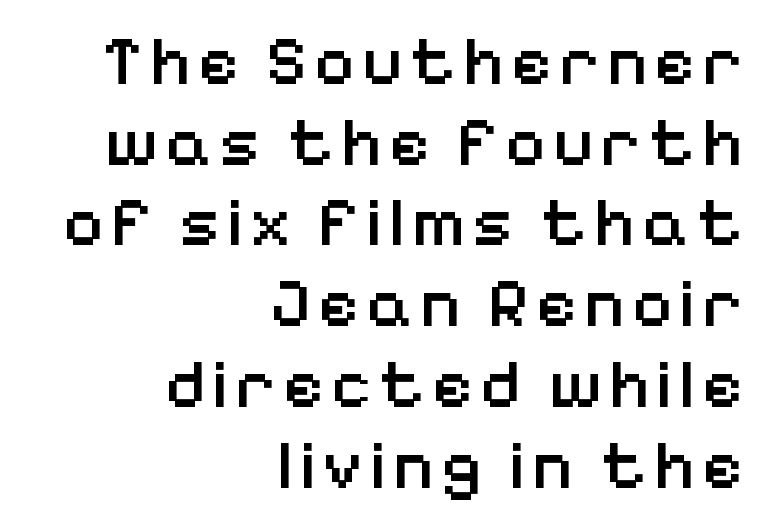
Q: Is the text bold? A: Semi-bold.
Q: Is the text italic (slanted)? A: No, it is upright.
Q: Is the typeface a serif or a sans-serif typeface? A: Sans-serif.
Q: Is the text underlined? A: No.
Q: How is the paragraph aligned? A: Right-aligned.
Q: Width (condensed, normal, or wide)? A: Normal.
Q: Stroke contrast? A: Low.
Q: x-height? A: Medium.
Q: Monospaced? A: No.
